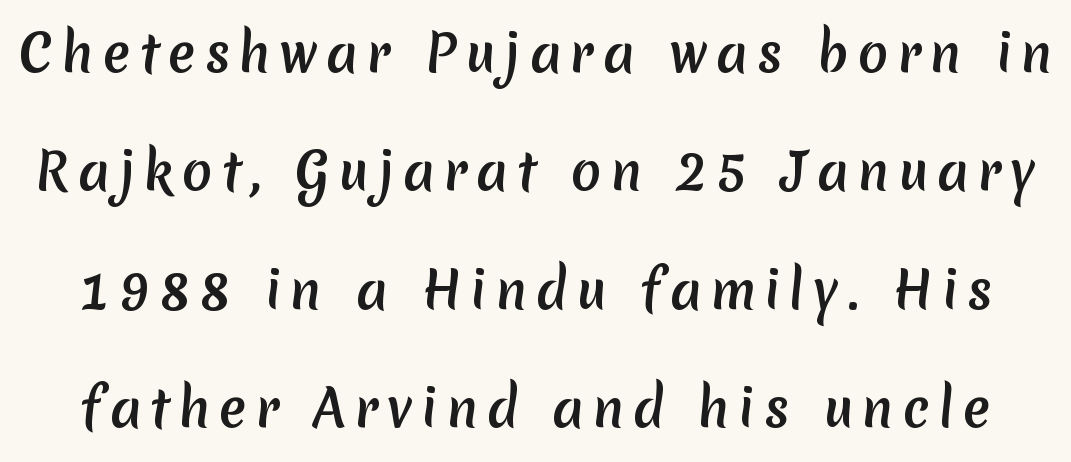
{"serif": "no", "width": "normal", "stroke_contrast": "medium", "x_height": "medium", "monospaced": "no", "underline": "no", "line_spacing": "loose", "line_spacing_ratio": 2.37, "glyph_px": 50}
